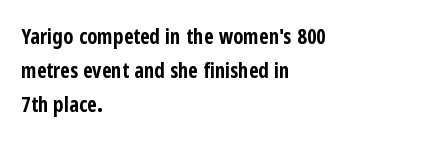
The type sits square on the baseline with zero lean. The strokes are fattened all the way to bold. The paragraph has a hard left edge and a soft right edge. This rendering leaves character spacing at its baseline value.
